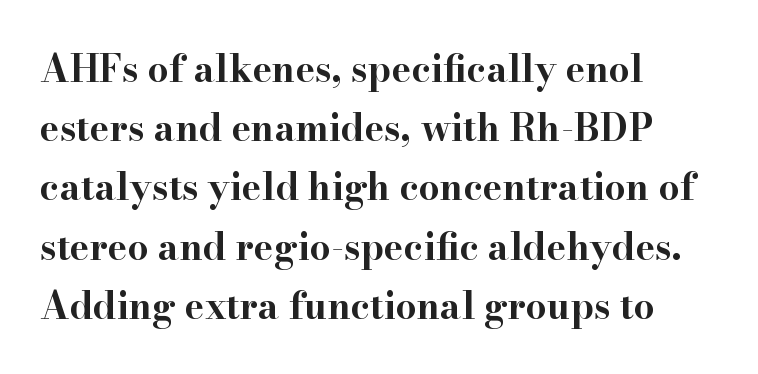
Q: Is the text bold? A: Yes.
Q: Is the text italic (slanted)? A: No, it is upright.
Q: Is the typeface a serif or a sans-serif typeface? A: Serif.
Q: Is the text underlined? A: No.
Q: How is the paragraph aligned? A: Left-aligned.
Q: Is the spacing between letters normal or unusually wide? A: Normal.
Q: Is the spacing between lines tight, normal or loose? A: Normal.
Q: Width (condensed, normal, or wide)? A: Wide.
Q: Stroke contrast? A: High.
Q: x-height? A: Small.
Q: Monospaced? A: No.
